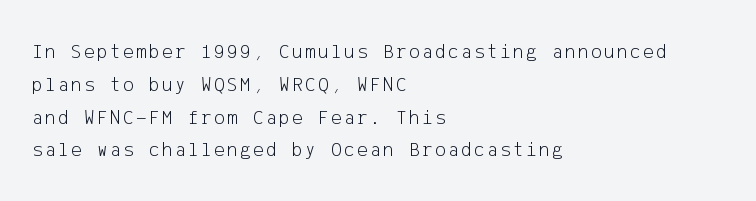
A quiet, ordinary-to-light weight characterises the typeface. Each new line begins a customary step beneath the previous one. Letters rest on an invisible, unmarked baseline. This sample uses an upright cut, with every glyph sitting square on the baseline. Which margin do the lines hug? The left one — the right edge is uneven.
